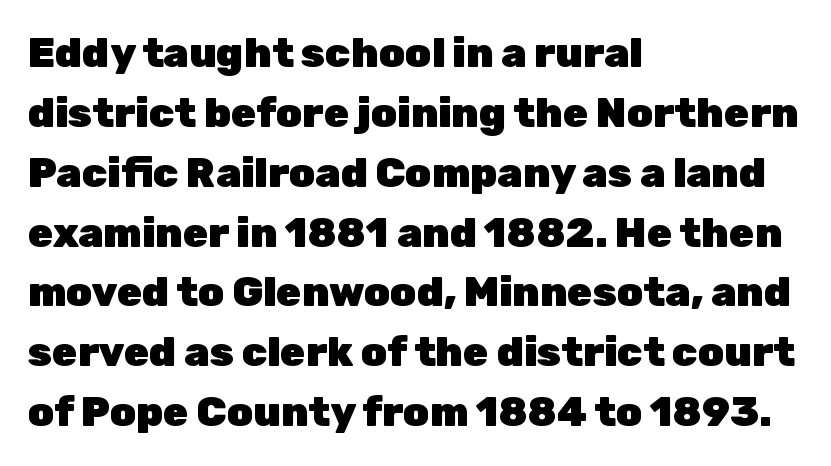
The image shows 41 px heavy sans-serif type, upright; set left-aligned, normal line spacing (1.46x), normal letter spacing, not underlined; low stroke contrast and a medium x-height.
